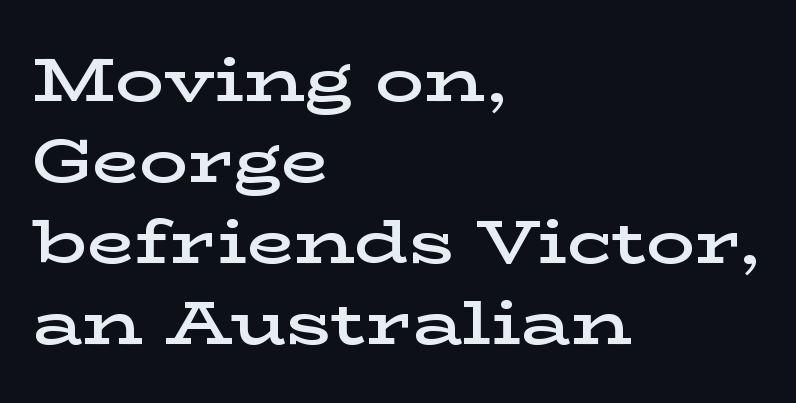
The image shows 61 px semibold, wide serif type, upright; set left-aligned, normal line spacing (1.33x), normal letter spacing, not underlined; low stroke contrast and a medium x-height.
